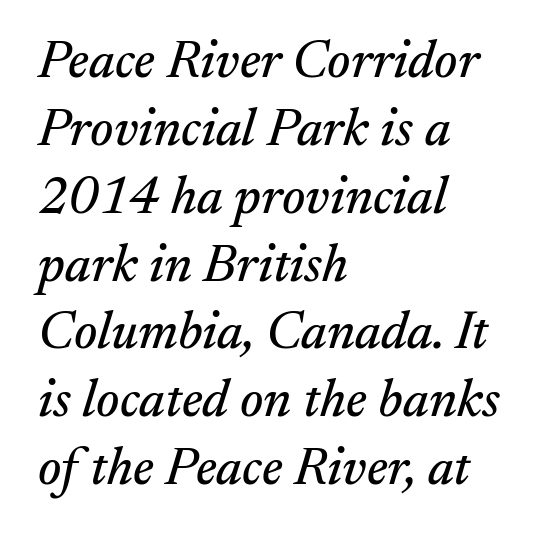
Q: Is the text italic (slanted)? A: Yes, it leans right by about 17 degrees.
Q: Is the typeface a serif or a sans-serif typeface? A: Serif.
Q: Is the text underlined? A: No.
Q: How is the paragraph aligned? A: Left-aligned.
Q: Is the spacing between letters normal or unusually wide? A: Normal.
Q: Is the spacing between lines tight, normal or loose? A: Normal.
Q: Width (condensed, normal, or wide)? A: Normal.
Q: Stroke contrast? A: Medium.
Q: x-height? A: Small.
Q: Monospaced? A: No.
